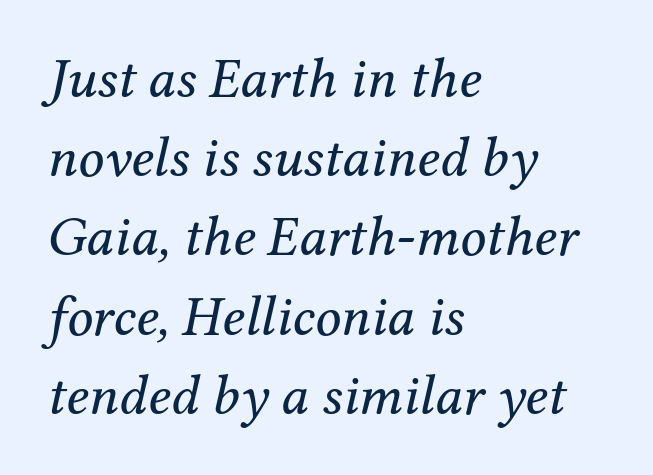
The image shows 57 px regular-weight serif type, italic (leaning right); set left-aligned, normal line spacing (1.39x), normal letter spacing, not underlined; medium stroke contrast and a medium x-height.
